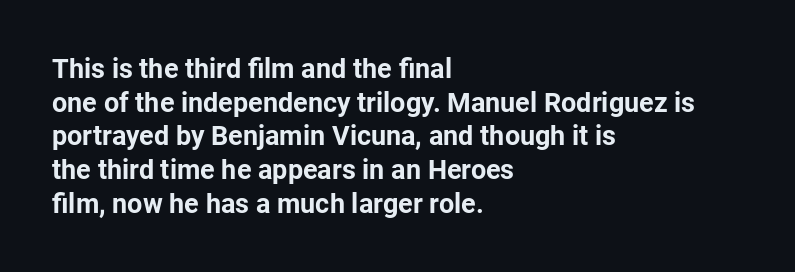
{"italic": "no", "bold": "yes", "underline": "no", "align": "left", "line_spacing": "normal", "line_spacing_ratio": 1.25, "letter_spacing": "normal", "letter_spacing_em": 0.0, "glyph_px": 27}
